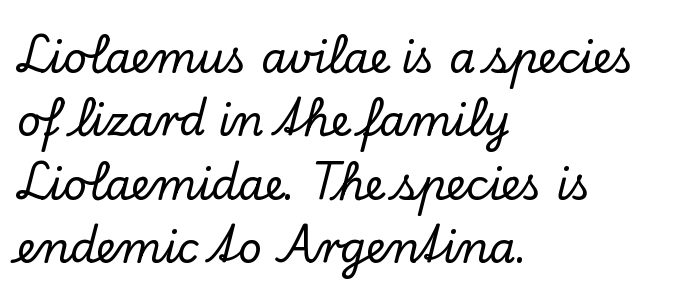
{"serif": "yes", "width": "normal", "stroke_contrast": "low", "x_height": "small", "monospaced": "no", "underline": "no", "align": "left", "line_spacing": "normal", "line_spacing_ratio": 1.51, "letter_spacing": "normal", "letter_spacing_em": 0.0, "glyph_px": 42}
